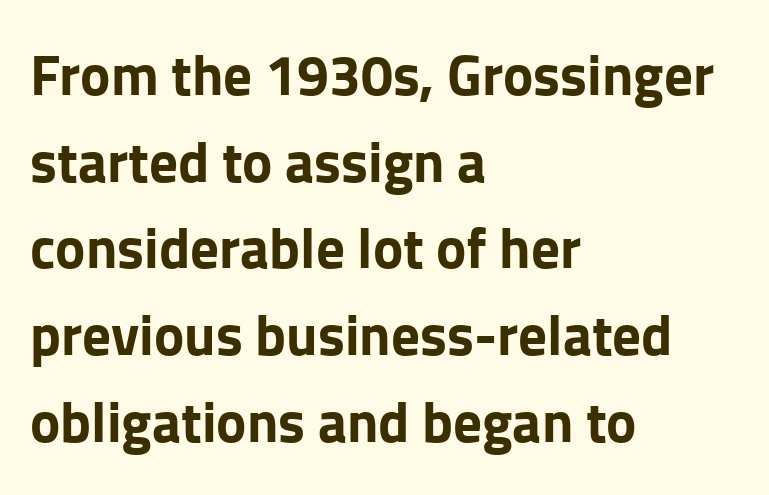
{"serif": "no", "italic": "no", "bold": "yes", "weight": "bold", "width": "normal", "stroke_contrast": "low", "x_height": "medium", "monospaced": "no", "underline": "no", "align": "left", "line_spacing": "normal", "line_spacing_ratio": 1.52, "letter_spacing": "normal", "letter_spacing_em": 0.0, "glyph_px": 57}
